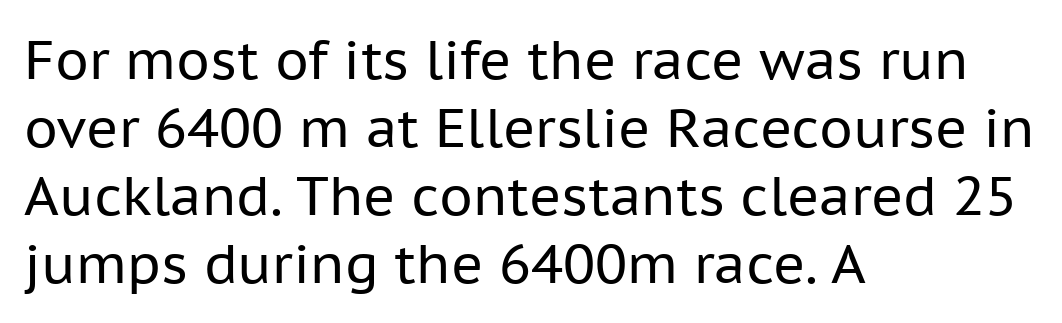
Characters remain perfectly vertical along every line. Glance below the letters and you will spot only blank space. The font is comparable to plain body text, perhaps lighter. The compositor pushed each line to the left boundary.
